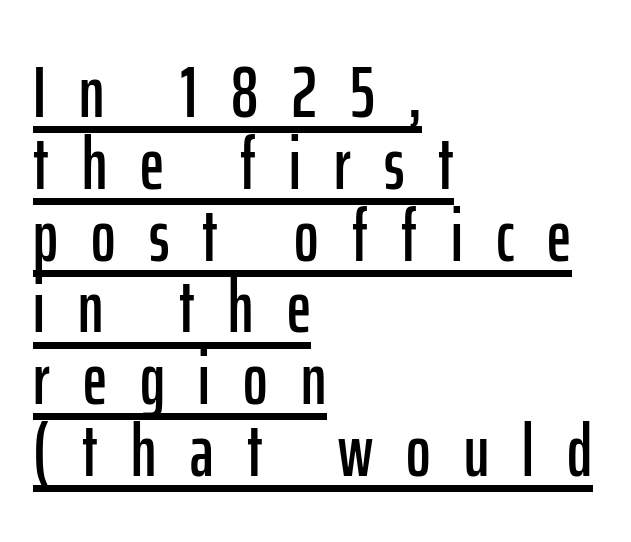
Q: Is the text italic (slanted)? A: No, it is upright.
Q: Is the typeface a serif or a sans-serif typeface? A: Sans-serif.
Q: Is the text underlined? A: Yes.
Q: How is the paragraph aligned? A: Left-aligned.
Q: Is the spacing between letters normal or unusually wide? A: Unusually wide.
Q: Is the spacing between lines tight, normal or loose? A: Tight.
Q: Width (condensed, normal, or wide)? A: Condensed.
Q: Stroke contrast? A: Low.
Q: x-height? A: Medium.
Q: Monospaced? A: No.
